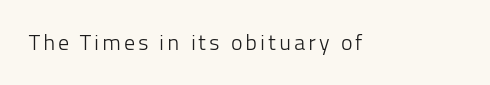
The specimen reads as upright at a glance. The face looks like a standard text weight, possibly lighter. Nobody drew a line under any word here.
